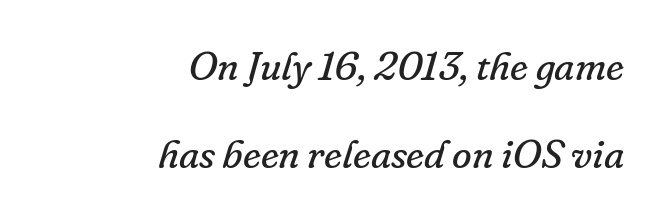
The image shows 40 px regular-weight serif type, italic (leaning right); set right-aligned, loose line spacing (2.19x), normal letter spacing, not underlined; low stroke contrast and a small x-height.
